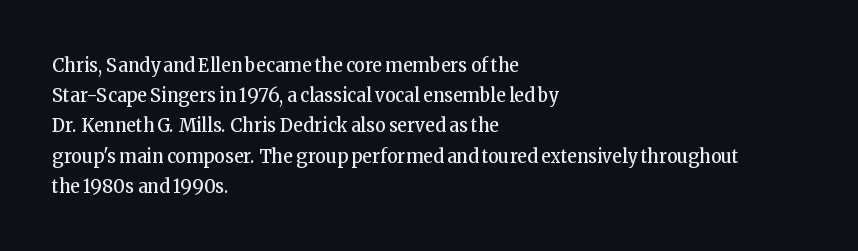
The image shows 20 px text type, upright; set left-aligned, normal line spacing (1.51x), normal letter spacing, not underlined.
